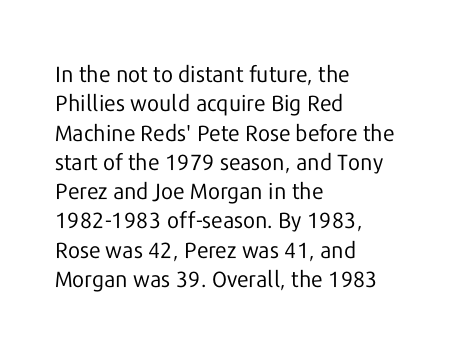
The image shows 22 px text type, upright; set left-aligned, normal line spacing (1.33x), normal letter spacing, not underlined.
